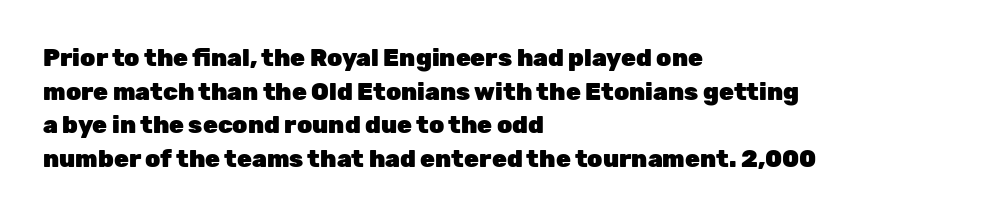
Q: Is the text bold? A: Yes.
Q: Is the text italic (slanted)? A: No, it is upright.
Q: Is the text underlined? A: No.
Q: How is the paragraph aligned? A: Left-aligned.
Q: Is the spacing between letters normal or unusually wide? A: Normal.
Q: Is the spacing between lines tight, normal or loose? A: Normal.
